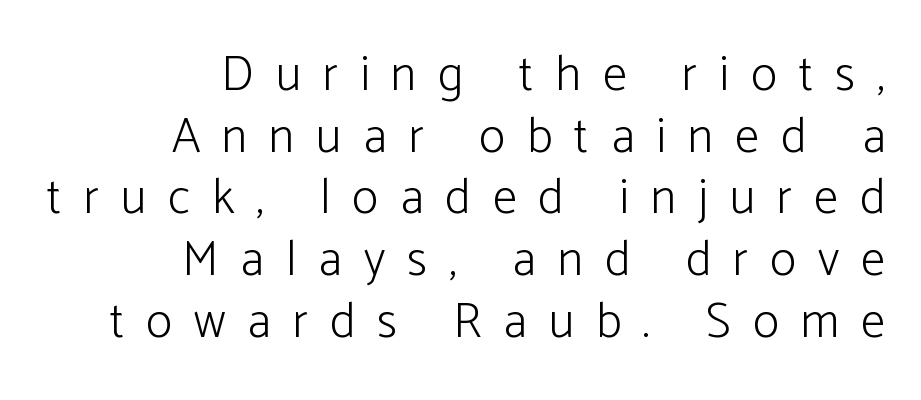
The image shows 49 px light sans-serif type, upright; set right-aligned, normal line spacing (1.26x), unusually wide letter spacing (+0.45 em), not underlined; low stroke contrast and a medium x-height.
